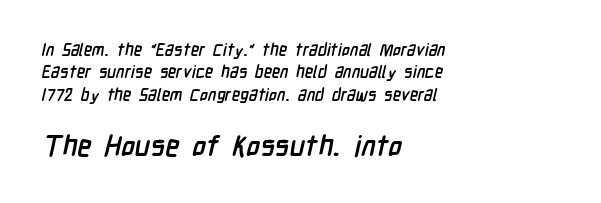
In terms of weight, the rendering is a true, heavy bold. Notice how descenders clear the ascenders below comfortably — that's standard leading. You get the small type first, then a jump to larger type. This rendering uses left alignment, leaving the right contour irregular.
